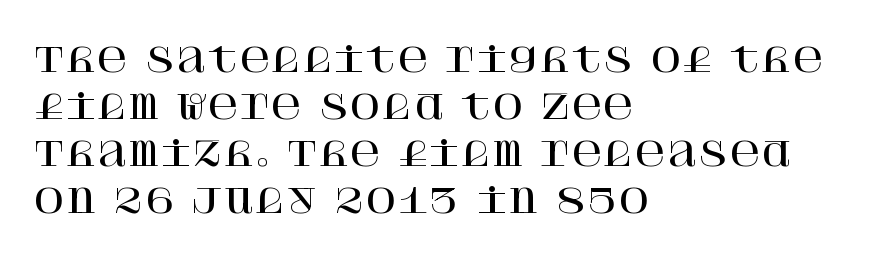
Serif or sans? Serif — the stroke terminals have little feet. A clean baseline with only descenders dipping below it. Leftover space on each line is placed entirely after the last word. The rendering keeps characters at their native spacing. The line-height multiplier appears to be the usual default.
